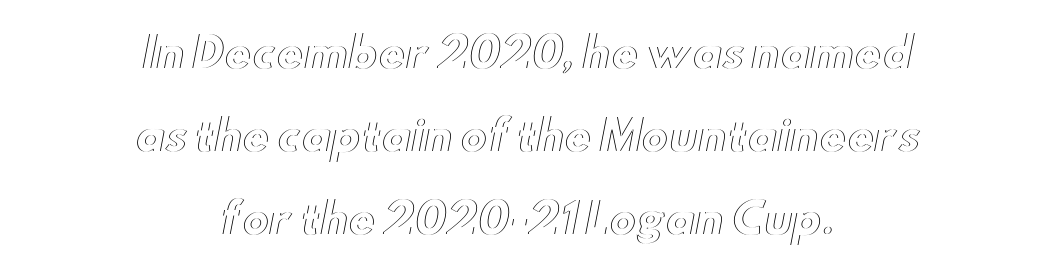
Q: Is the text italic (slanted)? A: Yes.
Q: Is the text underlined? A: No.
Q: How is the paragraph aligned? A: Centered.
Q: Is the spacing between letters normal or unusually wide? A: Normal.
Q: Is the spacing between lines tight, normal or loose? A: Loose.
Q: Width (condensed, normal, or wide)? A: Wide.
Q: x-height? A: Small.
Q: Monospaced? A: No.
